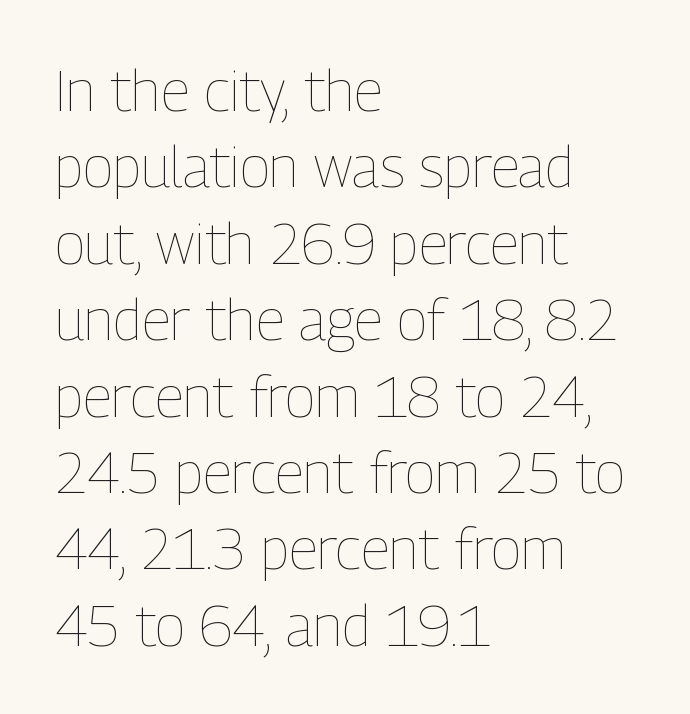
Which margin do the lines hug? The left one — the right edge is uneven. In terms of posture, this sample is upright. Observe the ordinary spacing: letters are neighbours, not strangers. Counters stay open thanks to moderate or lighter strokes. Varying glyph widths throughout — classic text-font behaviour. This block has exactly the height ordinary leading produces.
